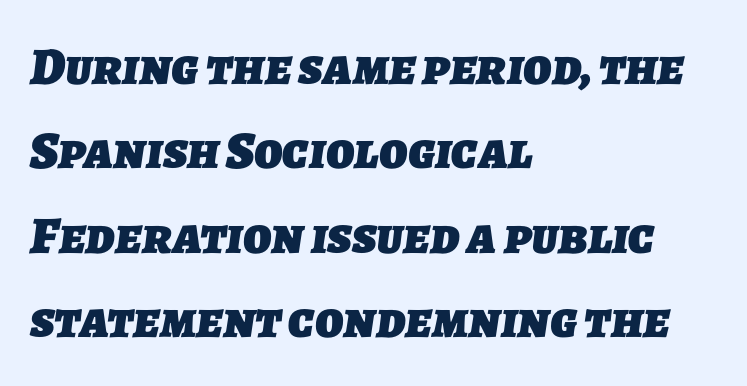
{"serif": "no", "bold": "yes", "weight": "heavy", "width": "normal", "stroke_contrast": "low", "x_height": "medium", "monospaced": "no", "underline": "no", "align": "left", "line_spacing": "normal", "line_spacing_ratio": 1.59, "letter_spacing": "normal", "letter_spacing_em": 0.0, "glyph_px": 53}
